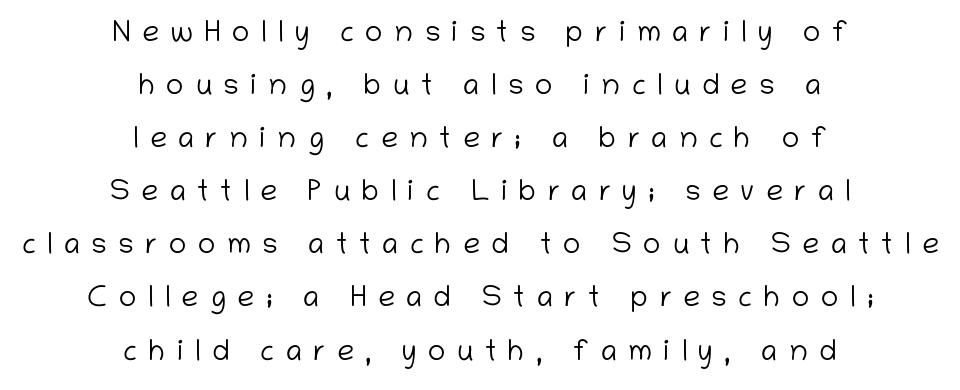
{"serif": "no", "italic": "no", "bold": "no", "weight": "light", "width": "normal", "stroke_contrast": "low", "x_height": "medium", "monospaced": "no", "underline": "no", "align": "center", "line_spacing_ratio": 1.77, "letter_spacing": "wide", "letter_spacing_em": 0.38, "glyph_px": 30}
